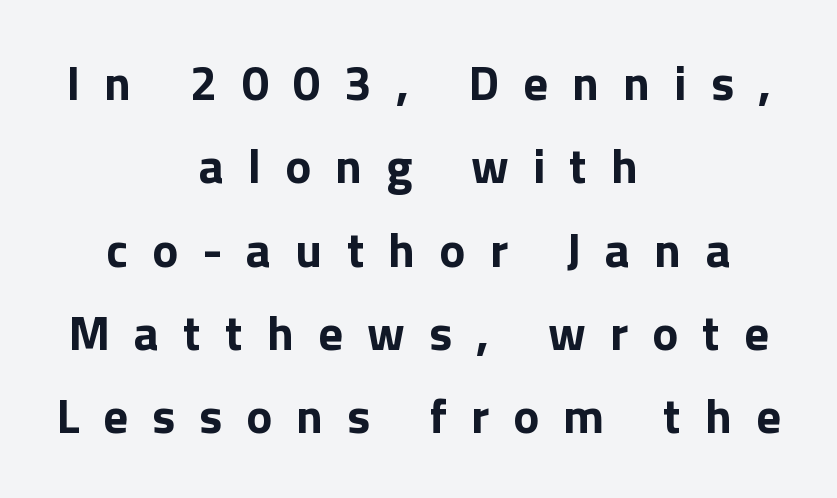
The string is rendered with underlining switched off. In terms of posture, this sample is upright. The passage shown is typed in a proportional face where columns would drift. Caption: multi-line text, centered on the measure.
